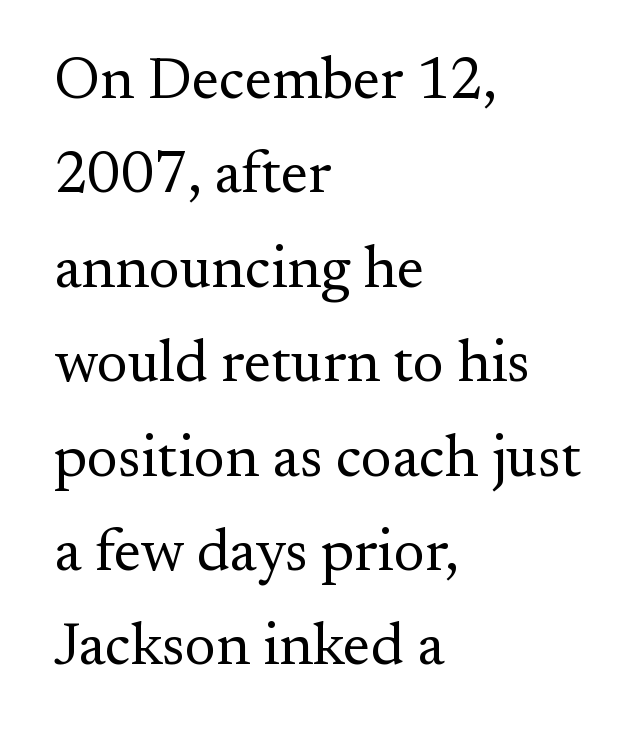
No heavy texture on the line: the type isn't bold. A typesetter would call this proportional, since set widths differ per character. Look at the tracking — it's just the regular setting, nothing added. Unlike a clean sans, this face finishes its strokes with serifs.
